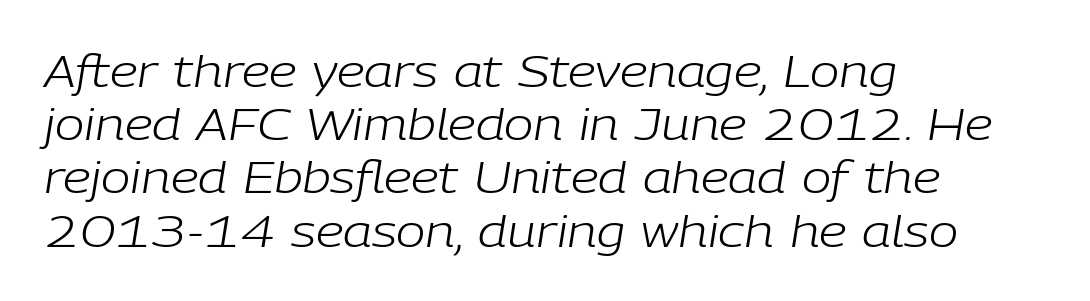
Each letter keeps its own natural width here, so spacing adapts to shape. The font is comparable to plain body text, perhaps lighter. The setting favours the left margin, as ordinary paragraphs usually do. Is the letter spacing exaggerated? No — it looks like the ordinary default. The zone under the glyphs is completely vacant. If you drew a line through each stem, it would be angled.
